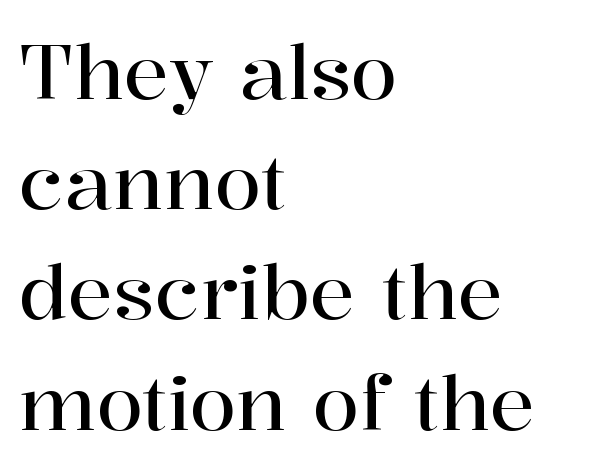
Q: Is the text italic (slanted)? A: No, it is upright.
Q: Is the typeface a serif or a sans-serif typeface? A: Serif.
Q: Is the text underlined? A: No.
Q: How is the paragraph aligned? A: Left-aligned.
Q: Is the spacing between letters normal or unusually wide? A: Normal.
Q: Is the spacing between lines tight, normal or loose? A: Normal.
Q: Width (condensed, normal, or wide)? A: Normal.
Q: Stroke contrast? A: High.
Q: x-height? A: Medium.
Q: Monospaced? A: No.
